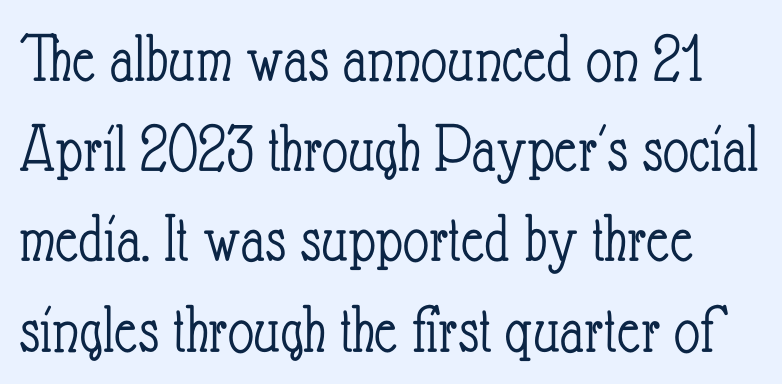
Q: Is the text bold? A: No.
Q: Is the text italic (slanted)? A: No, it is upright.
Q: Is the text underlined? A: No.
Q: Is the spacing between letters normal or unusually wide? A: Normal.
Q: Is the spacing between lines tight, normal or loose? A: Normal.
Q: Width (condensed, normal, or wide)? A: Condensed.
Q: Stroke contrast? A: Low.
Q: x-height? A: Small.
Q: Monospaced? A: No.
